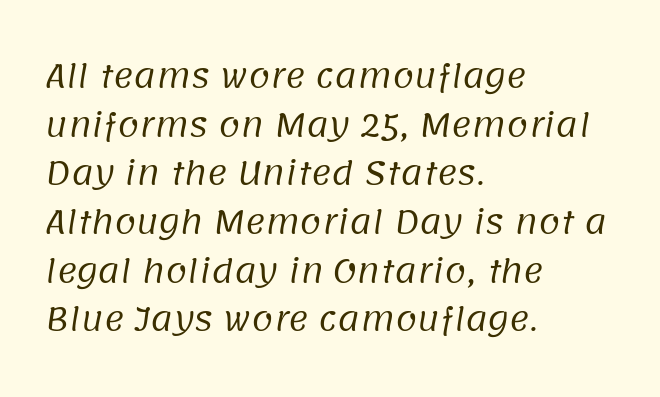
The image shows 31 px regular-weight sans-serif type; set left-aligned, normal line spacing (1.57x), normal letter spacing, not underlined; low stroke contrast and a large x-height.
